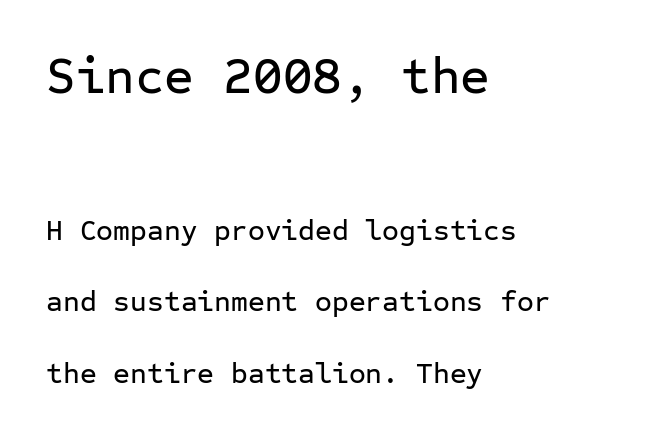
{"serif": "no", "italic": "no", "width": "normal", "stroke_contrast": "low", "x_height": "medium", "monospaced": "yes", "underline": "no", "align": "left", "line_spacing": "loose", "line_spacing_ratio": 2.47, "letter_spacing": "normal", "letter_spacing_em": 0.0, "larger_block": "first", "size_ratio": 1.76, "glyph_px": 51}
